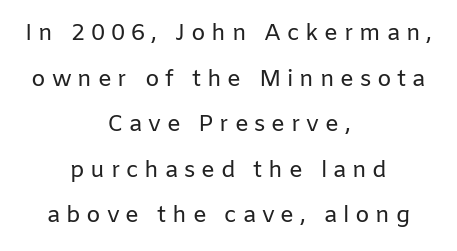
Q: Is the text bold? A: No.
Q: Is the text italic (slanted)? A: No, it is upright.
Q: Is the text underlined? A: No.
Q: How is the paragraph aligned? A: Centered.
Q: Is the spacing between letters normal or unusually wide? A: Unusually wide.
Q: Is the spacing between lines tight, normal or loose? A: Loose.
